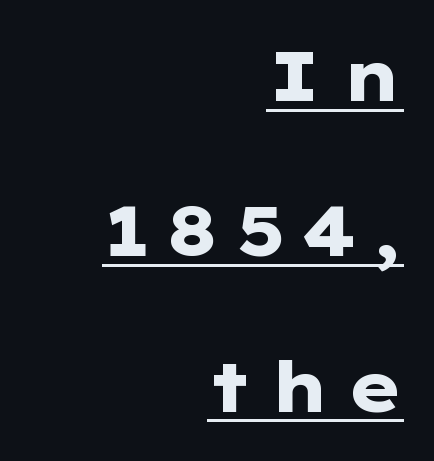
A sans-serif font was chosen for this passage. Horizontal bands of white between lines are thick stripes. Has an underline been added? It has. The rag falls on the left side of this text block.
